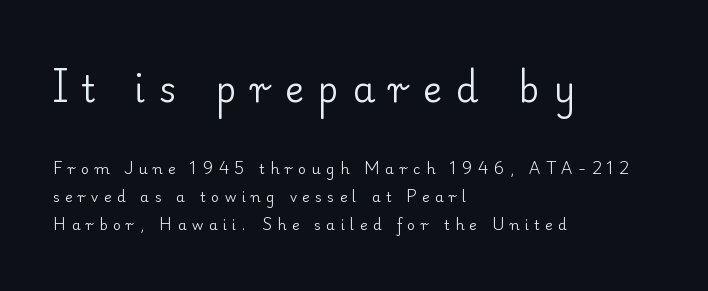
{"serif": "yes", "italic": "no", "bold": "no", "weight": "regular", "width": "normal", "stroke_contrast": "low", "x_height": "small", "monospaced": "no", "underline": "no", "align": "left", "line_spacing": "loose", "line_spacing_ratio": 2.02, "letter_spacing": "wide", "letter_spacing_em": 0.39, "larger_block": "first", "size_ratio": 2.57, "glyph_px": 36}
